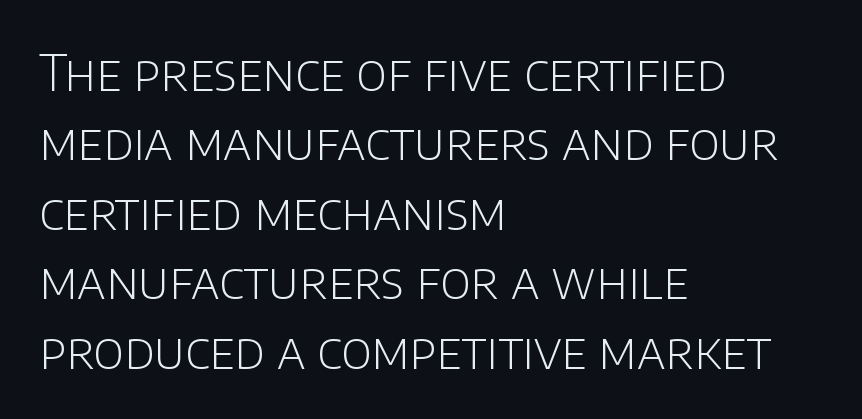
Is there any slant? The stems are plumb. Leftover space on each line is placed entirely after the last word. Note: no serifs on the glyphs. Vertical spacing — default. The passage shown is typed in a proportional face where columns would drift.
